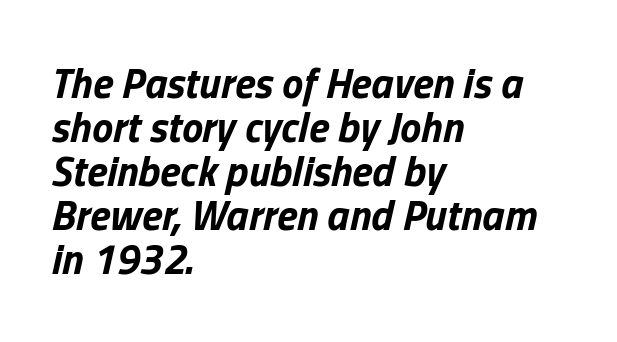
Q: Is the text bold? A: Yes.
Q: Is the text italic (slanted)? A: Yes, it leans right by about 13 degrees.
Q: Is the text underlined? A: No.
Q: How is the paragraph aligned? A: Left-aligned.
Q: Is the spacing between letters normal or unusually wide? A: Normal.
Q: Is the spacing between lines tight, normal or loose? A: Tight.
Q: Width (condensed, normal, or wide)? A: Normal.
Q: Stroke contrast? A: Low.
Q: x-height? A: Medium.
Q: Monospaced? A: No.
